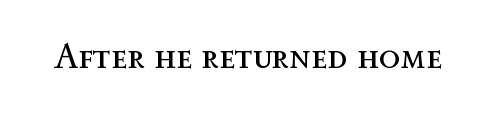
Q: Is the text bold? A: No.
Q: Is the text italic (slanted)? A: No, it is upright.
Q: Is the text underlined? A: No.
Q: Is the spacing between letters normal or unusually wide? A: Normal.
Q: Width (condensed, normal, or wide)? A: Normal.
Q: x-height? A: Medium.
Q: Monospaced? A: No.
